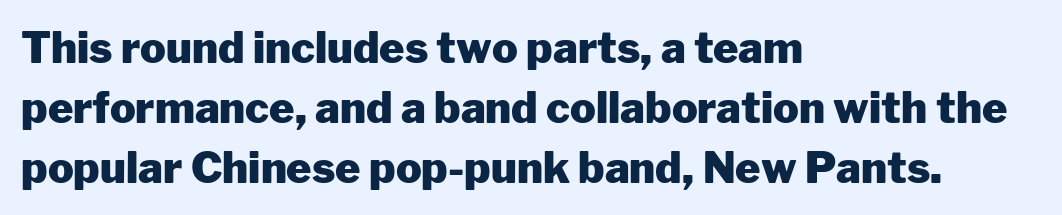
Line starts are locked; line ends wander. Default kerning and tracking; the words read as compact shapes. Vertical strokes here are truly vertical. Quick note: underline off.
